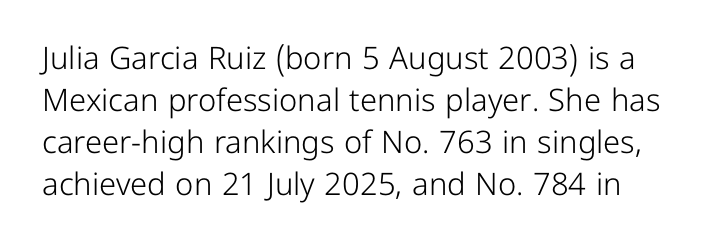
Q: Is the text bold? A: No.
Q: Is the text italic (slanted)? A: No, it is upright.
Q: Is the typeface a serif or a sans-serif typeface? A: Sans-serif.
Q: Is the text underlined? A: No.
Q: Is the spacing between letters normal or unusually wide? A: Normal.
Q: Is the spacing between lines tight, normal or loose? A: Normal.
Q: Width (condensed, normal, or wide)? A: Normal.
Q: Stroke contrast? A: Low.
Q: x-height? A: Medium.
Q: Monospaced? A: No.
